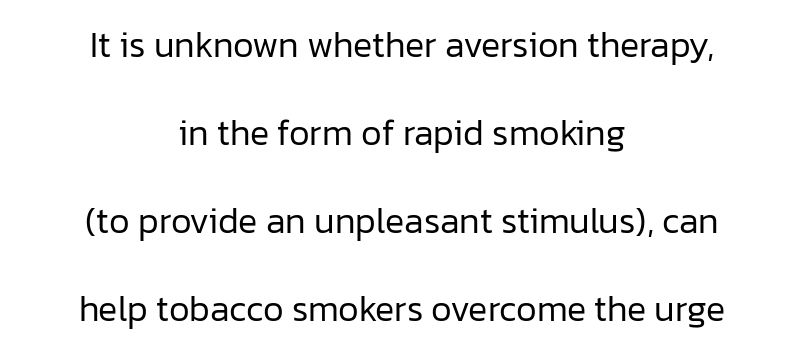
{"serif": "no", "italic": "no", "bold": "no", "weight": "regular", "width": "normal", "stroke_contrast": "low", "x_height": "medium", "monospaced": "no", "underline": "no", "align": "center", "line_spacing": "loose", "line_spacing_ratio": 2.44, "letter_spacing": "normal", "letter_spacing_em": 0.0, "glyph_px": 36}
